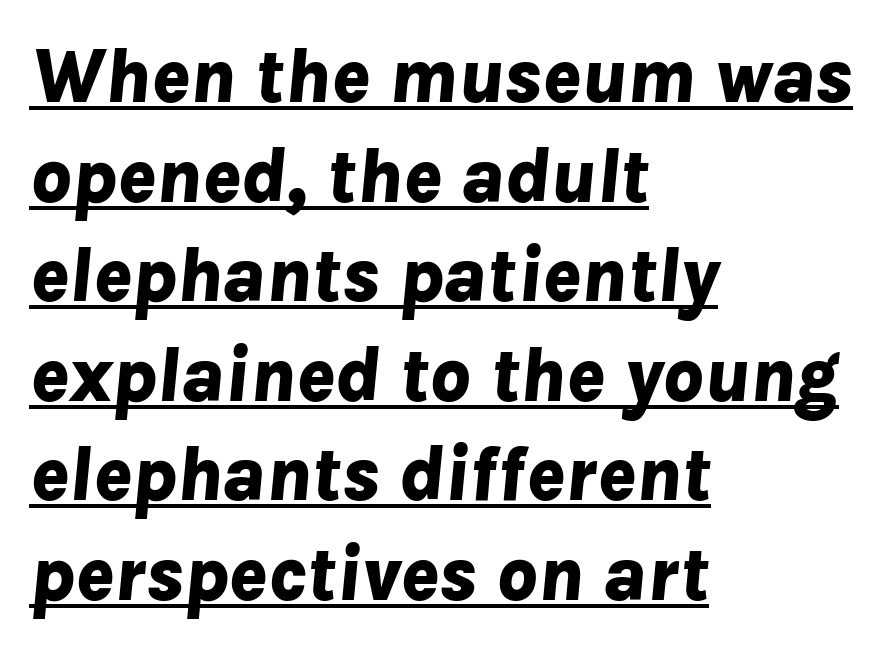
{"italic": "yes", "lean": "right", "slant_degrees": 8, "bold": "yes", "weight": "bold", "width": "normal", "stroke_contrast": "low", "x_height": "medium", "monospaced": "no", "underline": "yes", "align": "left", "line_spacing": "normal", "line_spacing_ratio": 1.26, "letter_spacing": "normal", "letter_spacing_em": 0.0, "glyph_px": 79}
